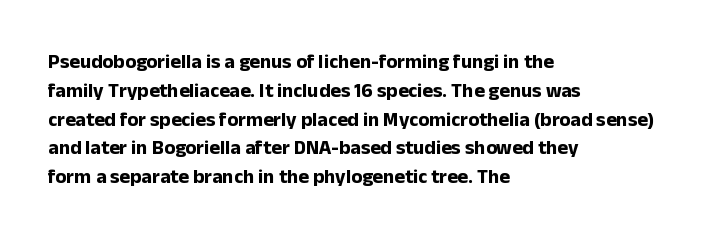
The image shows 20 px bold type, upright; set left-aligned, normal line spacing (1.44x), normal letter spacing, not underlined.
